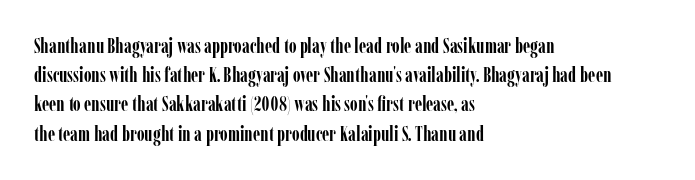
The image shows 20 px bold type, upright; set left-aligned, normal line spacing (1.46x), normal letter spacing, not underlined.
